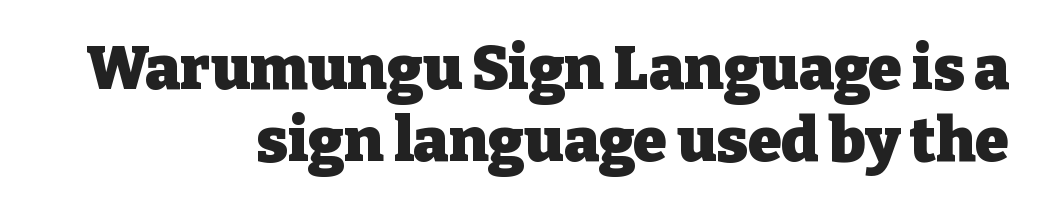
The image shows 61 px heavy serif type, upright; set right-aligned, line spacing 1.18x, normal letter spacing, not underlined; low stroke contrast and a medium x-height.
